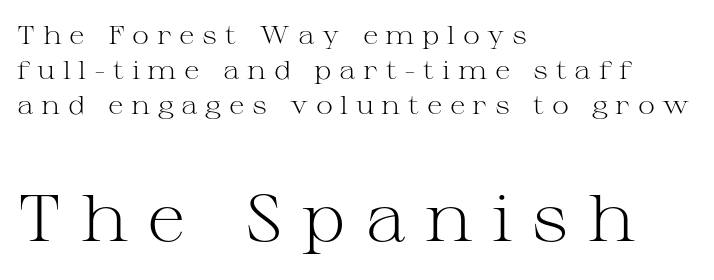
{"serif": "yes", "italic": "no", "bold": "no", "weight": "light", "width": "wide", "stroke_contrast": "medium", "x_height": "medium", "monospaced": "no", "underline": "no", "align": "left", "line_spacing": "normal", "line_spacing_ratio": 1.34, "letter_spacing": "wide", "letter_spacing_em": 0.29, "larger_block": "second", "size_ratio": 2.5, "glyph_px": 65}
